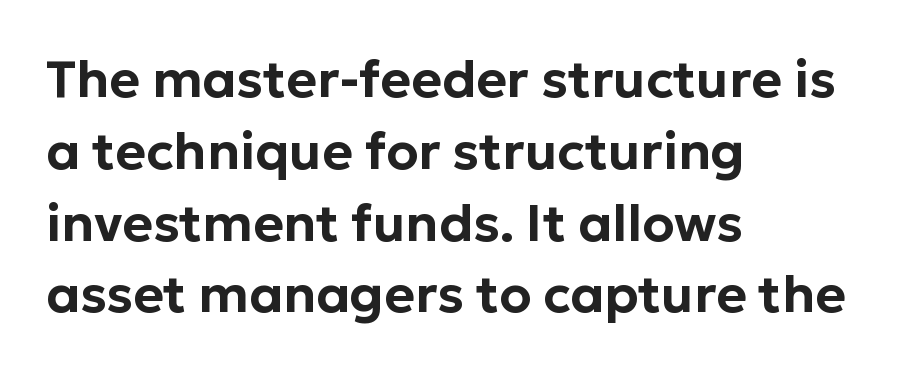
The image shows 52 px sans-serif type, upright; set left-aligned, normal line spacing (1.38x), normal letter spacing, not underlined; low stroke contrast and a medium x-height.
